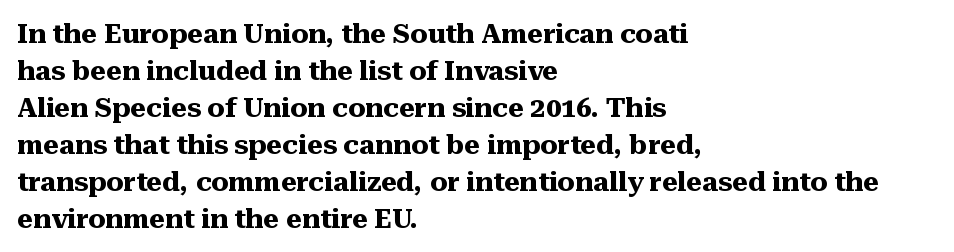
Every character sits straight up, as roman type does. Words appear dense and cohesive because spacing is normal. On the weight axis this lands at bold, roughly 700. In terms of leading, this rendering sits right in the middle.
